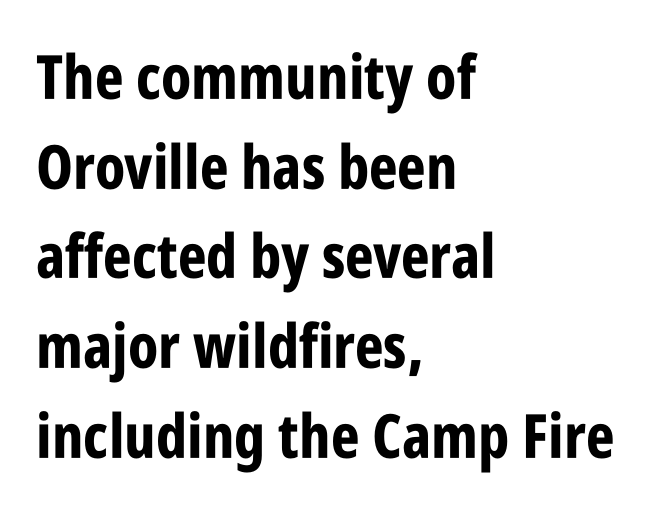
The image shows 61 px bold, condensed sans-serif type, upright; set left-aligned, normal line spacing (1.47x), normal letter spacing, not underlined; low stroke contrast and a large x-height.
